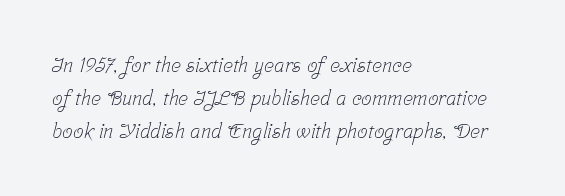
Spacing between characters is what you'd get straight out of the box. The letters look calm and open, with moderate or lighter stems. A bare baseline throughout the passage. The block of text has a typical density, with ordinary space between rows.
